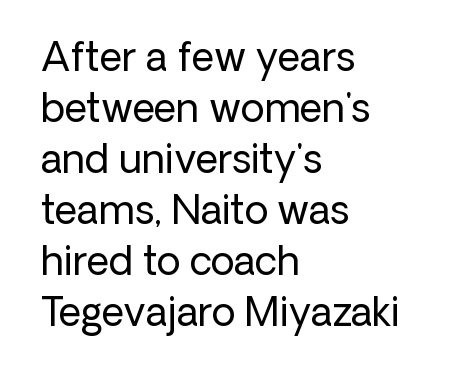
{"serif": "no", "italic": "no", "bold": "no", "weight": "regular", "width": "normal", "stroke_contrast": "low", "x_height": "medium", "monospaced": "no", "underline": "no", "align": "left", "line_spacing": "normal", "line_spacing_ratio": 1.31, "letter_spacing": "normal", "letter_spacing_em": 0.0, "glyph_px": 39}
